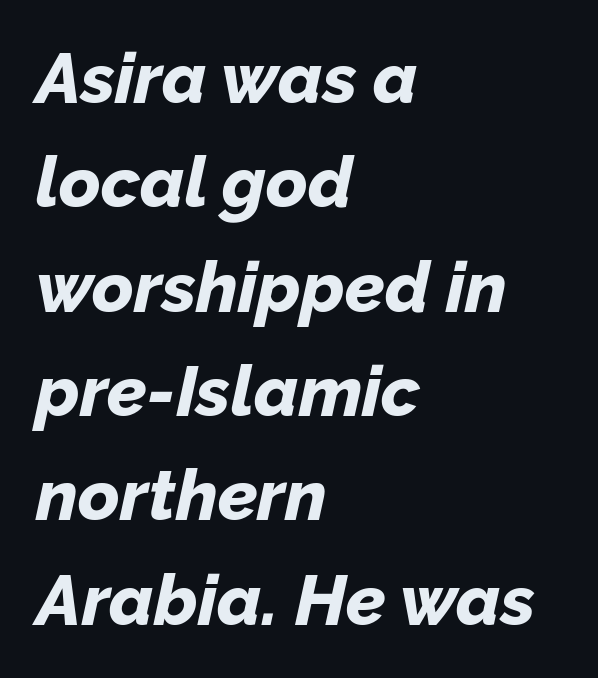
Heavy, bold letterforms. The lines sit at an ordinary, default distance from one another. Think of a printed novel: that variable character pitch is what you see here. Would a proofreader flag this as italicized? Yes. The area under the type is left untouched.
